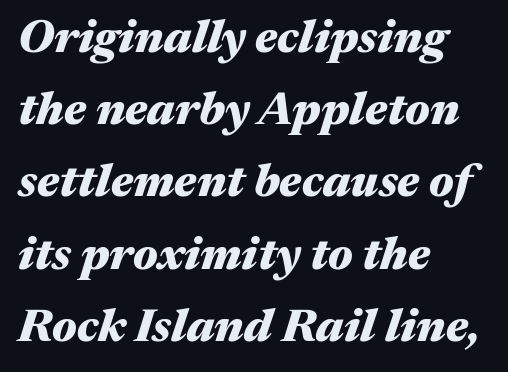
Q: Is the text bold? A: Yes.
Q: Is the text italic (slanted)? A: Yes, it leans right by about 17 degrees.
Q: Is the text underlined? A: No.
Q: How is the paragraph aligned? A: Left-aligned.
Q: Is the spacing between letters normal or unusually wide? A: Normal.
Q: Is the spacing between lines tight, normal or loose? A: Normal.
Q: Width (condensed, normal, or wide)? A: Wide.
Q: Stroke contrast? A: Medium.
Q: x-height? A: Medium.
Q: Monospaced? A: No.
